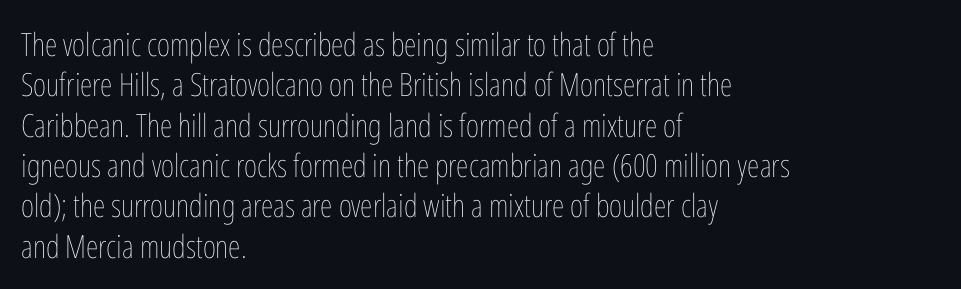
Q: Is the text bold? A: No.
Q: Is the text italic (slanted)? A: No, it is upright.
Q: Is the text underlined? A: No.
Q: How is the paragraph aligned? A: Left-aligned.
Q: Is the spacing between letters normal or unusually wide? A: Normal.
Q: Is the spacing between lines tight, normal or loose? A: Normal.
Q: Width (condensed, normal, or wide)? A: Condensed.
Q: Stroke contrast? A: Low.
Q: x-height? A: Medium.
Q: Monospaced? A: No.
